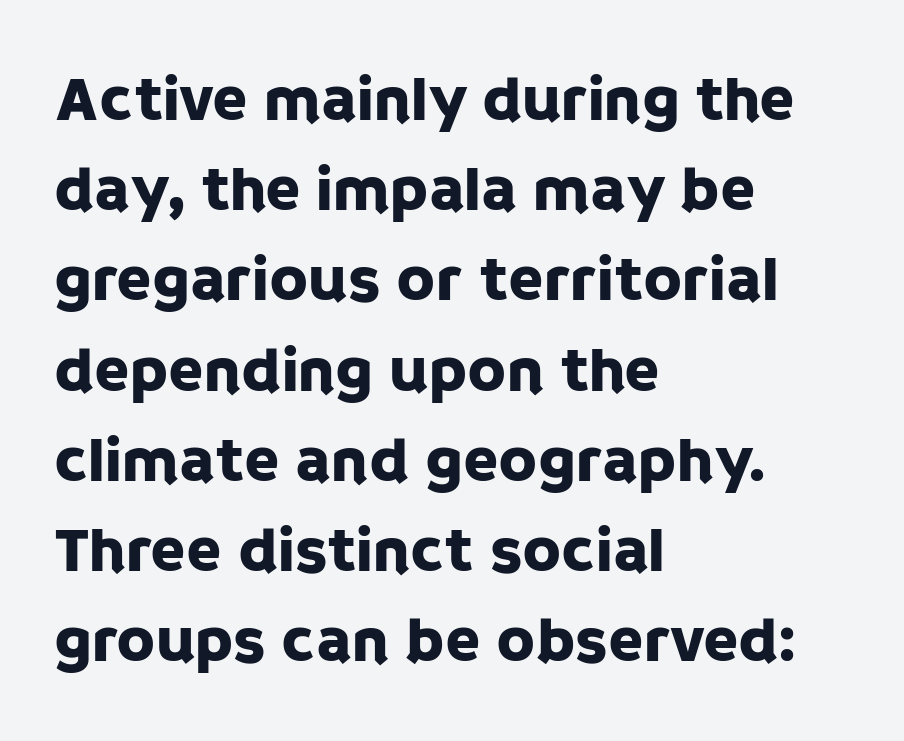
The image shows 64 px sans-serif type, upright; set left-aligned, normal line spacing (1.41x), normal letter spacing, not underlined; low stroke contrast and a large x-height.
